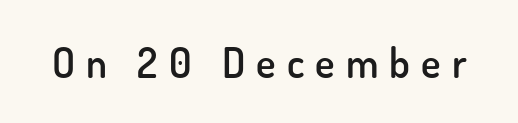
{"serif": "no", "italic": "no", "bold": "semi", "weight": "semibold", "width": "normal", "stroke_contrast": "low", "x_height": "small", "monospaced": "no", "underline": "no", "letter_spacing": "wide", "letter_spacing_em": 0.27, "glyph_px": 41}
